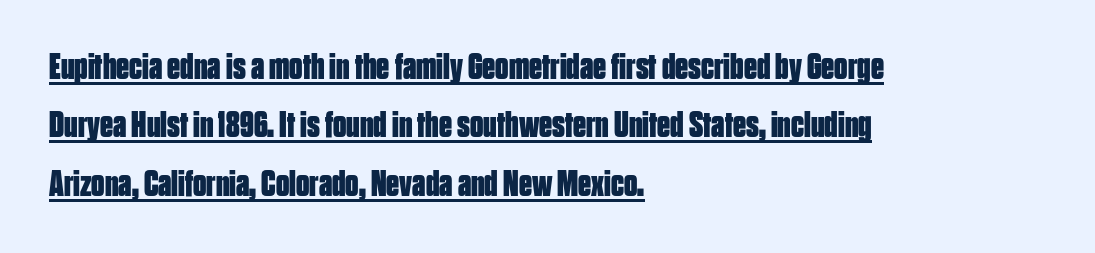
The image shows 37 px bold, condensed sans-serif type, upright; set left-aligned, normal line spacing (1.58x), normal letter spacing, underlined; low stroke contrast and a large x-height.
